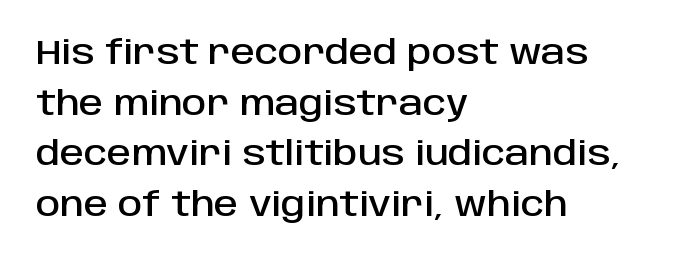
When letters stand straight like this, we call the style roman or upright. Typeset ragged right — the left edge is the straight one. The designer went with a sans here, leaving each stem footless. Underlining? Definitely not there.
